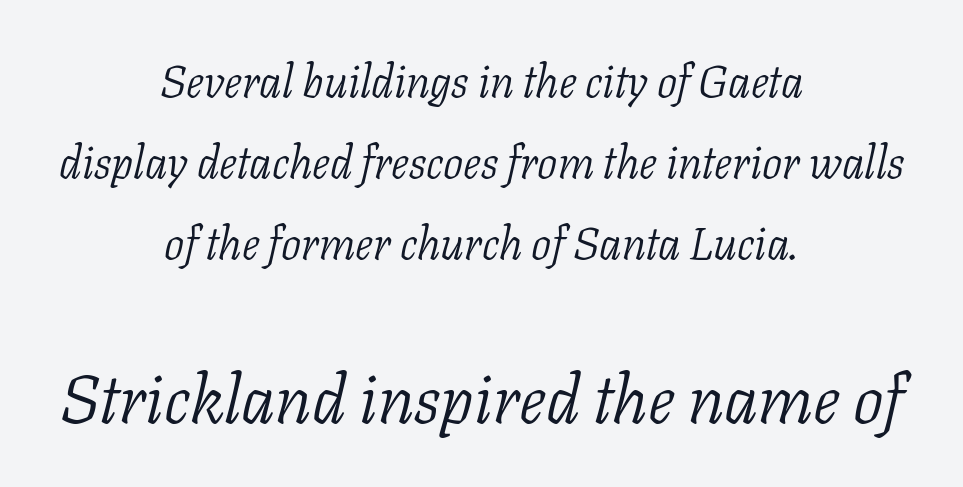
{"serif": "yes", "italic": "yes", "lean": "right", "slant_degrees": 11, "bold": "no", "weight": "light", "width": "normal", "stroke_contrast": "low", "x_height": "medium", "monospaced": "no", "underline": "no", "align": "center", "line_spacing_ratio": 1.8, "letter_spacing": "normal", "letter_spacing_em": 0.0, "larger_block": "second", "size_ratio": 1.51, "glyph_px": 68}
